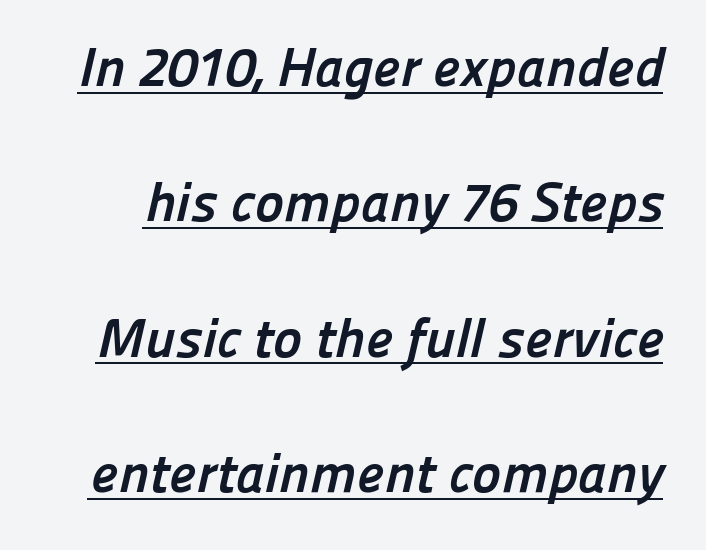
{"serif": "no", "bold": "yes", "weight": "semibold", "width": "normal", "stroke_contrast": "low", "x_height": "medium", "monospaced": "no", "underline": "yes", "line_spacing": "loose", "line_spacing_ratio": 2.46, "letter_spacing": "normal", "letter_spacing_em": 0.0, "glyph_px": 55}
